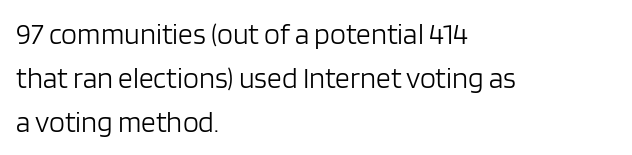
Q: Is the text bold? A: No.
Q: Is the text italic (slanted)? A: No, it is upright.
Q: Is the typeface a serif or a sans-serif typeface? A: Sans-serif.
Q: Is the text underlined? A: No.
Q: How is the paragraph aligned? A: Left-aligned.
Q: Is the spacing between letters normal or unusually wide? A: Normal.
Q: Is the spacing between lines tight, normal or loose? A: Normal.
Q: Width (condensed, normal, or wide)? A: Normal.
Q: Stroke contrast? A: Low.
Q: x-height? A: Large.
Q: Monospaced? A: No.
